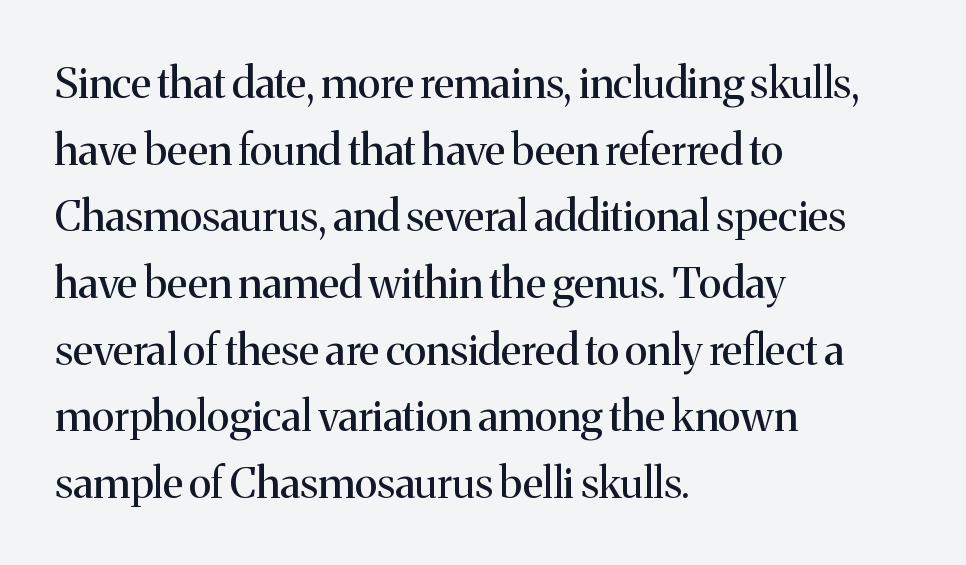
Q: Is the text bold? A: No.
Q: Is the text italic (slanted)? A: No, it is upright.
Q: Is the typeface a serif or a sans-serif typeface? A: Serif.
Q: Is the text underlined? A: No.
Q: How is the paragraph aligned? A: Left-aligned.
Q: Is the spacing between letters normal or unusually wide? A: Normal.
Q: Is the spacing between lines tight, normal or loose? A: Normal.
Q: Width (condensed, normal, or wide)? A: Normal.
Q: Stroke contrast? A: Medium.
Q: x-height? A: Medium.
Q: Monospaced? A: No.
